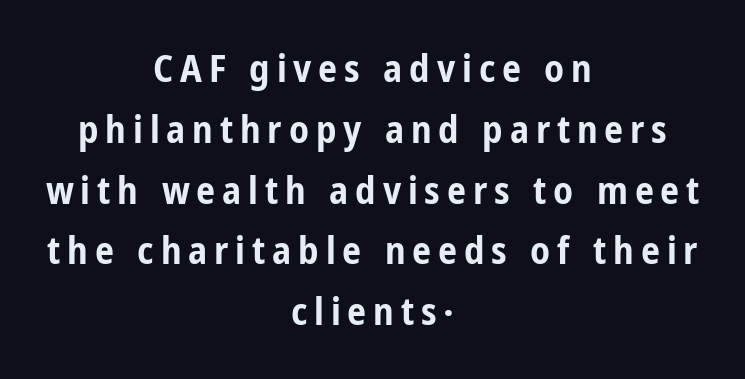
Q: Is the text bold? A: Yes.
Q: Is the text italic (slanted)? A: No, it is upright.
Q: Is the typeface a serif or a sans-serif typeface? A: Sans-serif.
Q: Is the text underlined? A: No.
Q: How is the paragraph aligned? A: Centered.
Q: Is the spacing between lines tight, normal or loose? A: Normal.
Q: Width (condensed, normal, or wide)? A: Condensed.
Q: Stroke contrast? A: Low.
Q: x-height? A: Medium.
Q: Monospaced? A: No.
